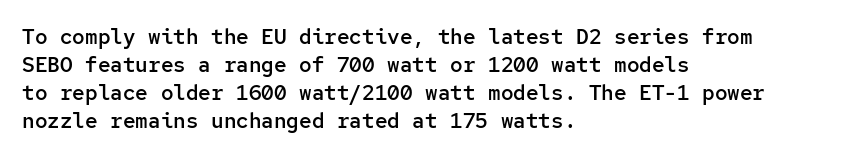
{"italic": "no", "bold": "semi", "underline": "no", "align": "left", "line_spacing": "normal", "line_spacing_ratio": 1.34, "letter_spacing": "normal", "letter_spacing_em": 0.0, "glyph_px": 21}
